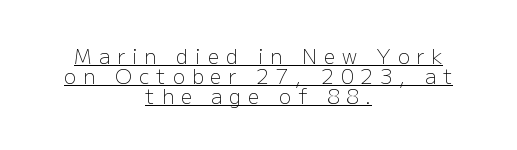
The lines are quadded center. Honestly, the rows look squashed on top of each other. The rendering inserts visible extra space after every character. The typography opts for an upright posture over an oblique one. The typesetting does not lean heavy: it is not bold. Somebody hit Ctrl+U on this one — the words are underlined.
